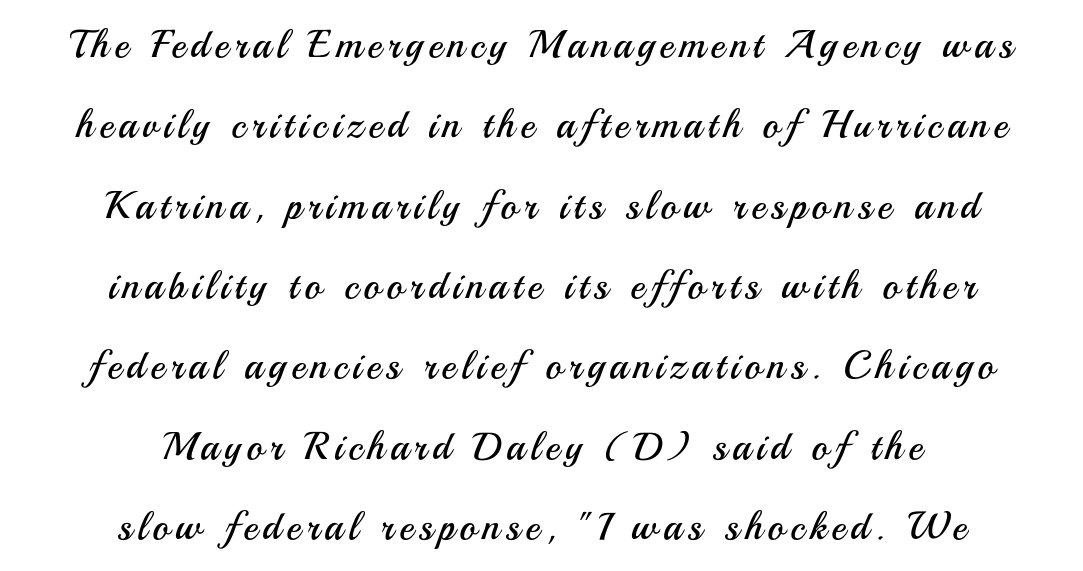
Q: Is the text bold? A: No.
Q: Is the text italic (slanted)? A: Yes.
Q: Is the typeface a serif or a sans-serif typeface? A: Sans-serif.
Q: Is the text underlined? A: No.
Q: How is the paragraph aligned? A: Centered.
Q: Is the spacing between lines tight, normal or loose? A: Loose.
Q: Width (condensed, normal, or wide)? A: Normal.
Q: Stroke contrast? A: Medium.
Q: x-height? A: Small.
Q: Monospaced? A: No.
